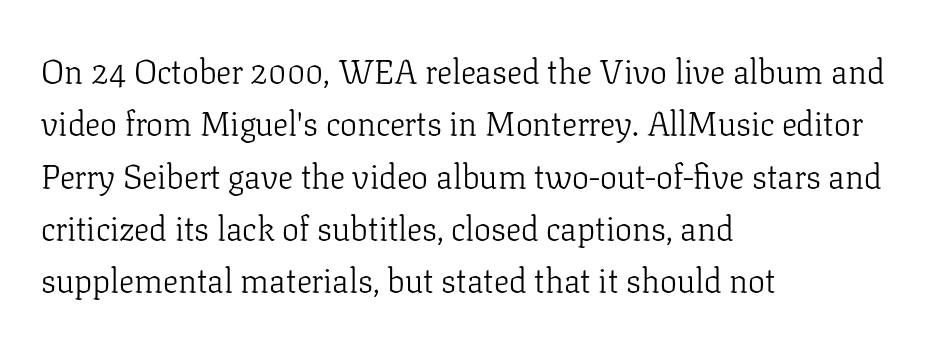
{"serif": "yes", "italic": "no", "bold": "no", "weight": "light", "width": "normal", "stroke_contrast": "low", "x_height": "medium", "monospaced": "no", "underline": "no", "align": "left", "line_spacing": "normal", "line_spacing_ratio": 1.54, "letter_spacing": "normal", "letter_spacing_em": 0.0, "glyph_px": 34}
